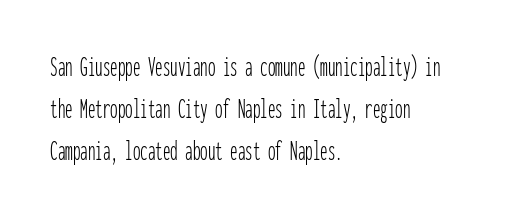
The horizontal fit of the characters is conventional and even. Which margin do the lines hug? The left one — the right edge is uneven. The letters stand upright; this is a roman face. Interline gaps are of average width in this sample. Fixed-width glyphs throughout — classic coding-font behaviour.
